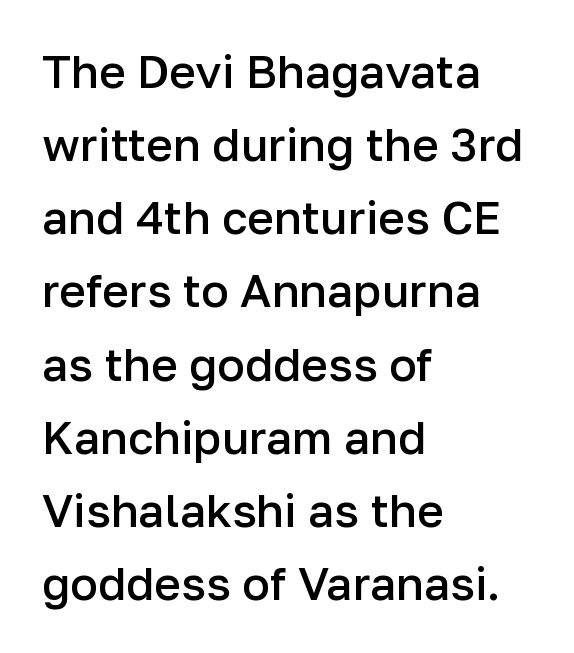
{"serif": "no", "italic": "no", "bold": "semi", "weight": "semibold", "width": "normal", "stroke_contrast": "low", "x_height": "medium", "monospaced": "no", "underline": "no", "align": "left", "line_spacing": "normal", "line_spacing_ratio": 1.59, "letter_spacing": "normal", "letter_spacing_em": 0.0, "glyph_px": 46}
